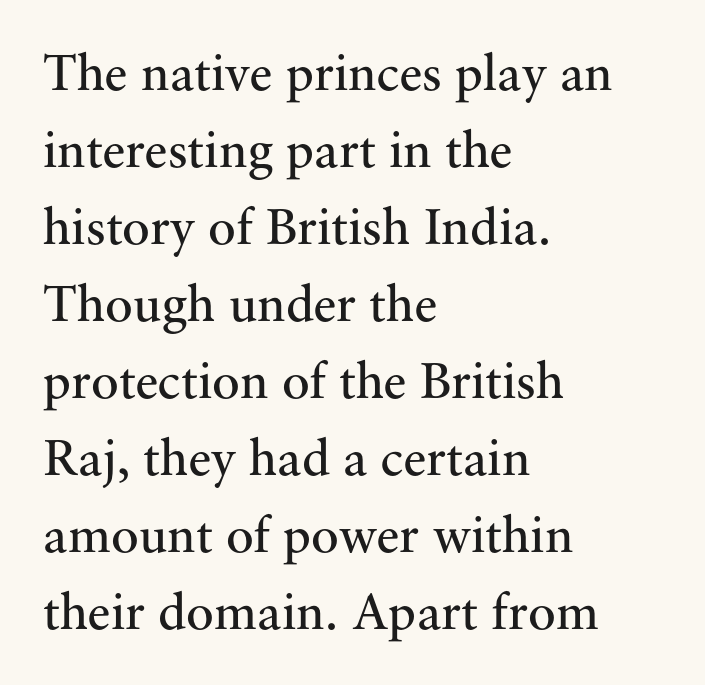
Descenders hang freely into open space. In terms of letterspacing, this is plain default setting. Weight: regular or lighter. It's the straight-up-and-down kind of type.
